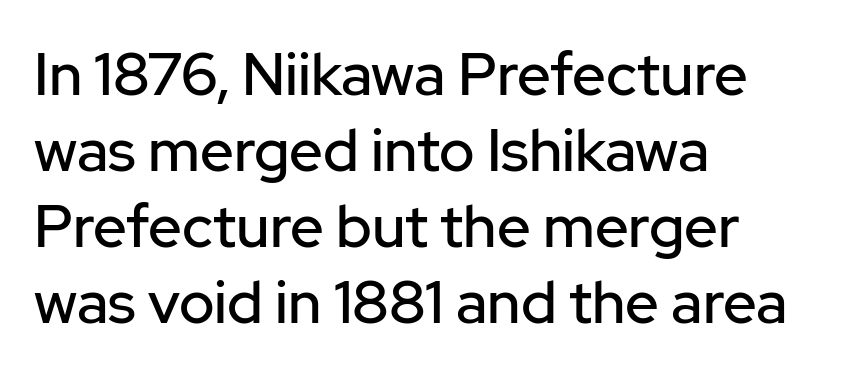
Is this a sans? Yes — the strokes have no serifs. The strip under each line holds only bare page. You could call the tracking neutral — neither tight nor loose. Left-aligned paragraph, ragged on the right.
